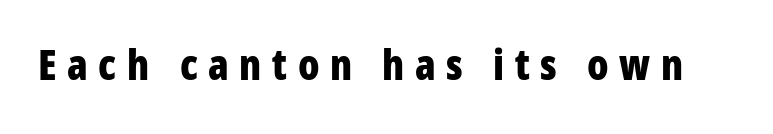
The image shows 42 px bold, condensed sans-serif type, upright; set unusually wide letter spacing (+0.25 em), not underlined; low stroke contrast and a large x-height.
